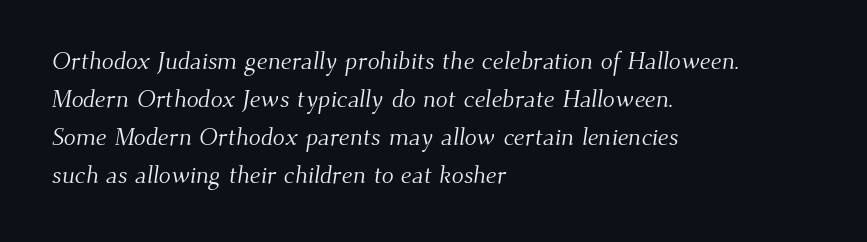
{"bold": "no", "underline": "no", "align": "left", "line_spacing": "normal", "line_spacing_ratio": 1.52, "letter_spacing": "normal", "letter_spacing_em": 0.0, "glyph_px": 25}
